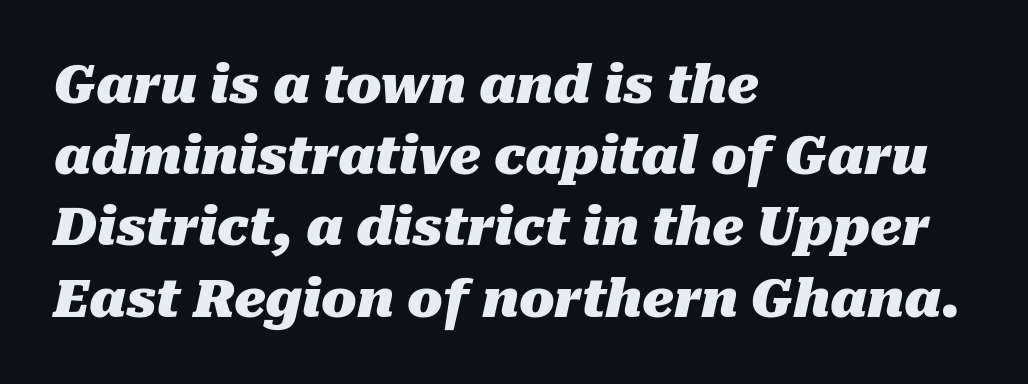
{"italic": "yes", "lean": "right", "slant_degrees": 10, "bold": "yes", "weight": "heavy", "width": "normal", "stroke_contrast": "medium", "x_height": "medium", "monospaced": "no", "underline": "no", "align": "left", "line_spacing": "normal", "line_spacing_ratio": 1.37, "letter_spacing": "normal", "letter_spacing_em": 0.0, "glyph_px": 52}
